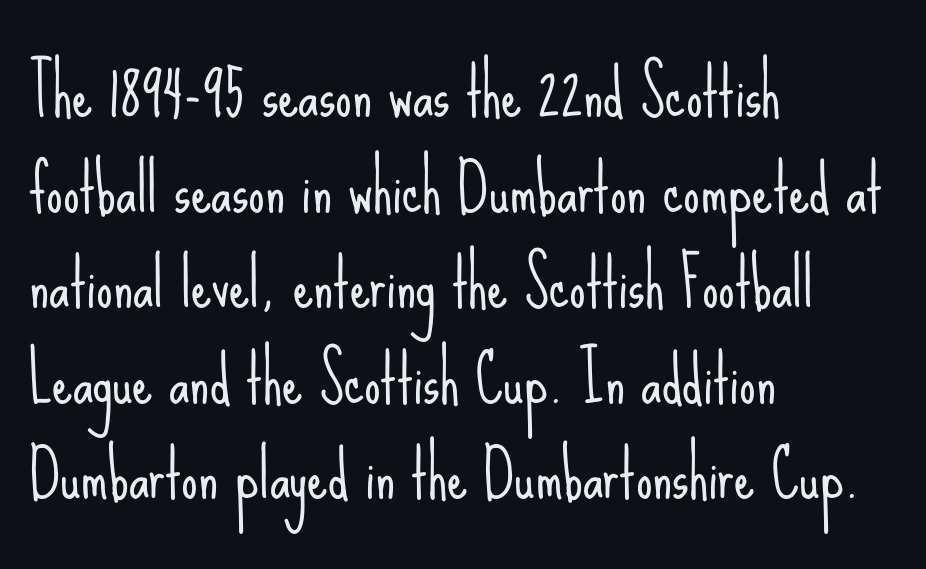
{"serif": "no", "italic": "no", "bold": "no", "weight": "light", "width": "condensed", "stroke_contrast": "low", "x_height": "small", "monospaced": "no", "underline": "no", "align": "left", "line_spacing": "normal", "line_spacing_ratio": 1.47, "letter_spacing": "normal", "letter_spacing_em": 0.0, "glyph_px": 65}
